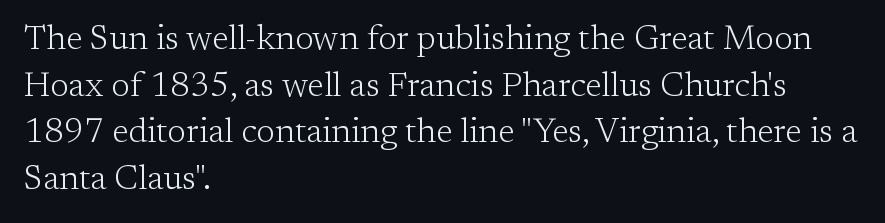
A typesetter would call this proportional, since set widths differ per character. Does the leading feel generous? No, just average. The face used here is rendered with its standard letterfit. Caption: face not bold, strokes unweighted. Each line starts at the same left margin while the right side varies. If you drew a line through each stem, it would be perfectly vertical.
